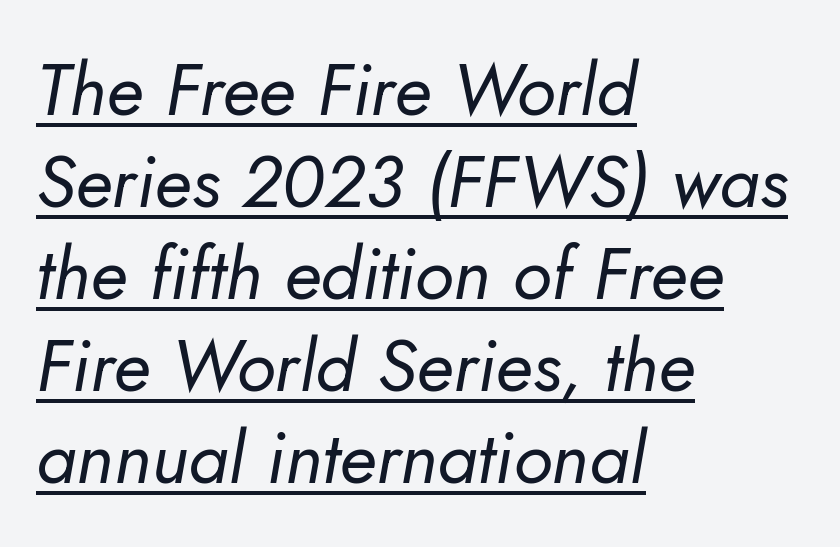
Q: Is the text bold? A: No.
Q: Is the text italic (slanted)? A: Yes, it leans right by about 5 degrees.
Q: Is the text underlined? A: Yes.
Q: How is the paragraph aligned? A: Left-aligned.
Q: Is the spacing between letters normal or unusually wide? A: Normal.
Q: Is the spacing between lines tight, normal or loose? A: Normal.
Q: Width (condensed, normal, or wide)? A: Normal.
Q: Stroke contrast? A: Low.
Q: x-height? A: Small.
Q: Monospaced? A: No.
